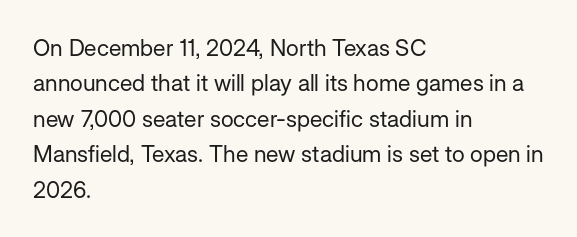
Q: Is the text bold? A: No.
Q: Is the text italic (slanted)? A: No, it is upright.
Q: Is the text underlined? A: No.
Q: How is the paragraph aligned? A: Left-aligned.
Q: Is the spacing between letters normal or unusually wide? A: Normal.
Q: Is the spacing between lines tight, normal or loose? A: Normal.
